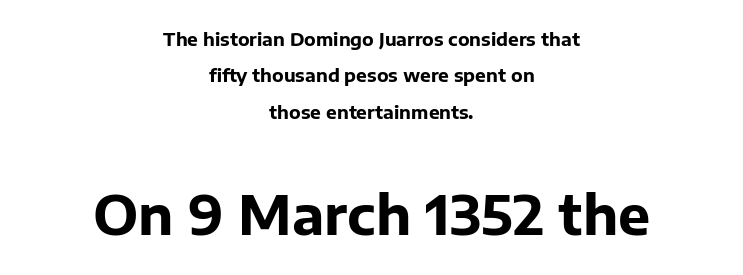
{"serif": "no", "italic": "no", "bold": "yes", "weight": "bold", "width": "normal", "stroke_contrast": "low", "x_height": "medium", "monospaced": "no", "underline": "no", "align": "center", "line_spacing": "loose", "line_spacing_ratio": 2.02, "letter_spacing": "normal", "letter_spacing_em": 0.0, "larger_block": "second", "size_ratio": 3.0, "glyph_px": 54}
